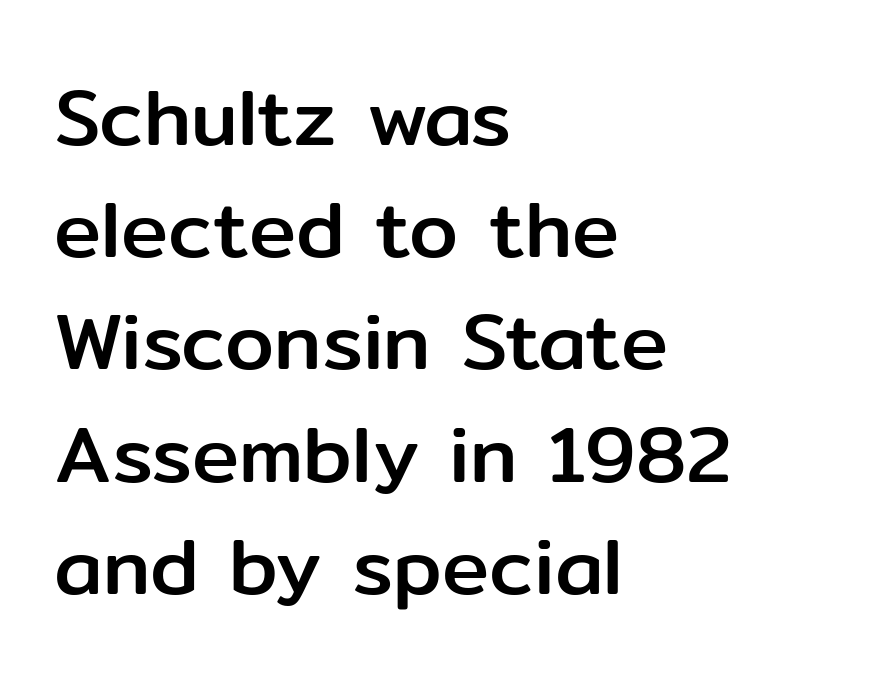
{"serif": "no", "italic": "no", "width": "normal", "stroke_contrast": "low", "x_height": "medium", "monospaced": "no", "underline": "no", "align": "left", "line_spacing": "normal", "line_spacing_ratio": 1.42, "letter_spacing": "normal", "letter_spacing_em": 0.0, "glyph_px": 79}
